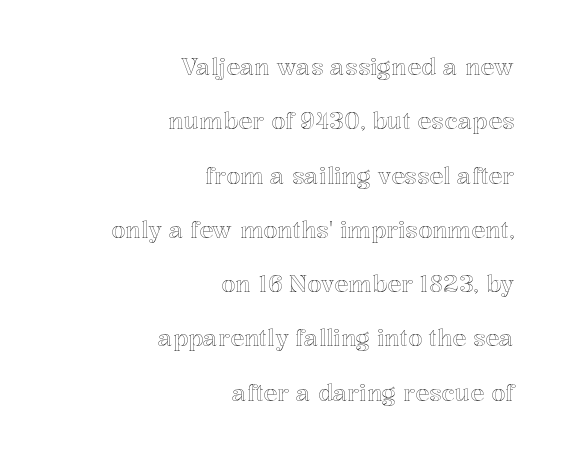
A clean baseline with only descenders dipping below it. This sample uses plain, unmodified letter spacing. Reading down the block, your eye finds every line finishing at a fixed right position. The passage shown stacks its lines with a broad gap.
